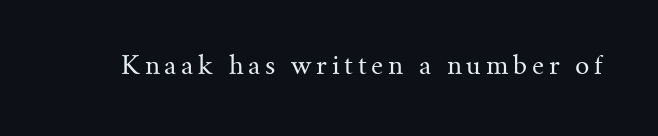
The image shows 25 px text type, upright; set not underlined.
